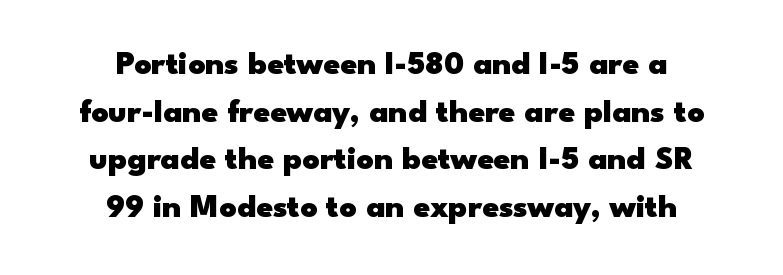
Does the weight exceed regular? Yes, all the way to bold. You can tell it's not italic because the verticals are truly vertical. Plain, unruled lines of type. How would I describe the line gaps? Plain and ordinary. The paragraph shown floats in the horizontal middle. Is the letter spacing exaggerated? No — it looks like the ordinary default.
